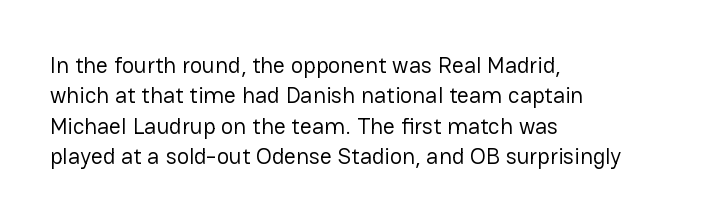
{"italic": "no", "bold": "no", "underline": "no", "align": "left", "line_spacing": "normal", "line_spacing_ratio": 1.32, "letter_spacing": "normal", "letter_spacing_em": 0.0, "glyph_px": 23}
